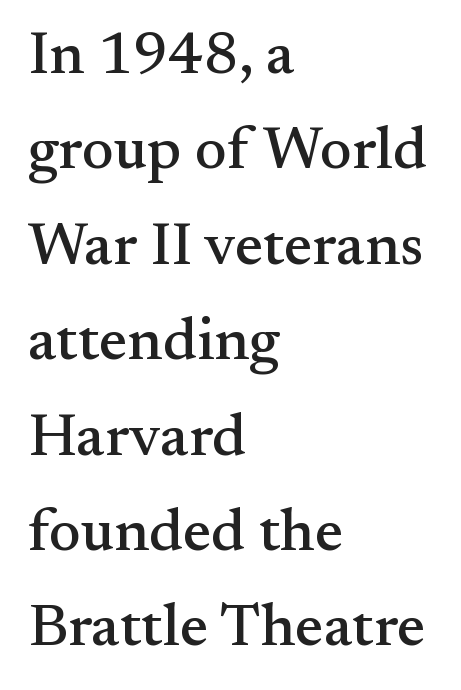
Short and long lines alike share a common starting point at left. Quick note: underline off. The font's upright variant was chosen for this text. The rows are spaced the way most documents space them.
